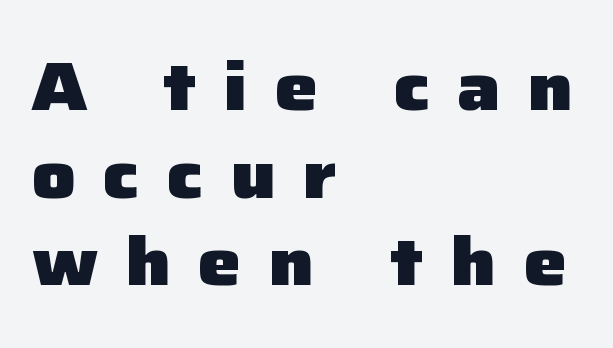
The image shows 68 px heavy sans-serif type, upright; set left-aligned, normal line spacing (1.29x), unusually wide letter spacing (+0.4 em), not underlined; low stroke contrast and a medium x-height.
